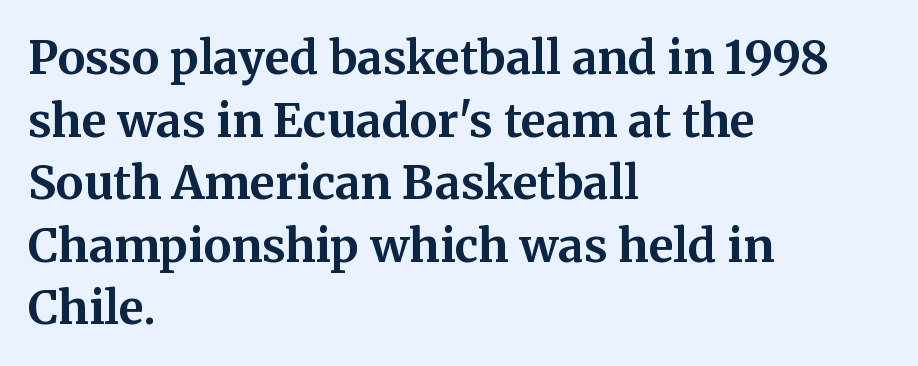
Q: Is the text bold? A: Yes.
Q: Is the text italic (slanted)? A: No, it is upright.
Q: Is the typeface a serif or a sans-serif typeface? A: Serif.
Q: Is the text underlined? A: No.
Q: How is the paragraph aligned? A: Left-aligned.
Q: Is the spacing between letters normal or unusually wide? A: Normal.
Q: Is the spacing between lines tight, normal or loose? A: Normal.
Q: Width (condensed, normal, or wide)? A: Normal.
Q: Stroke contrast? A: Medium.
Q: x-height? A: Medium.
Q: Monospaced? A: No.
